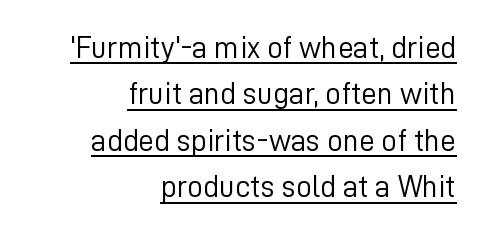
Nothing heavy about these letters — not bold at all. A flush-right, rag-left setting is used for this passage. Short note: letters normally spaced. Looks like regular typesetting: each glyph gets only the width it needs. In terms of letterform style, serifs are entirely absent. Glance below the letters and you will spot a drawn line.
